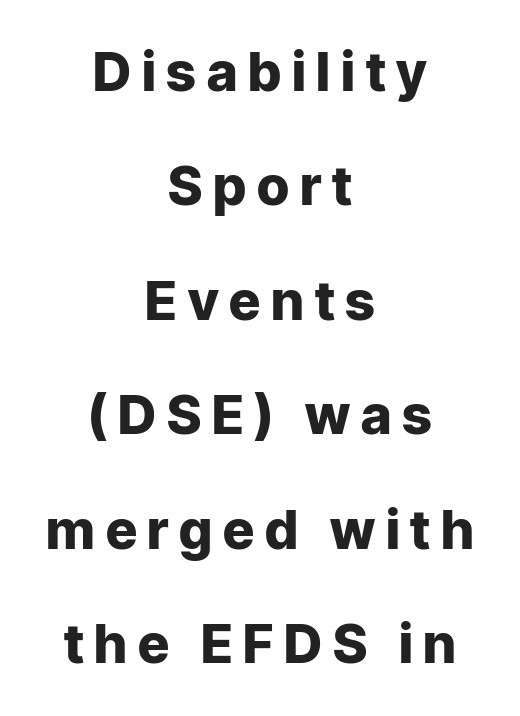
The image shows 54 px heavy sans-serif type, upright; set centered, loose line spacing (2.12x), unusually wide letter spacing (+0.2 em), not underlined; low stroke contrast and a medium x-height.
